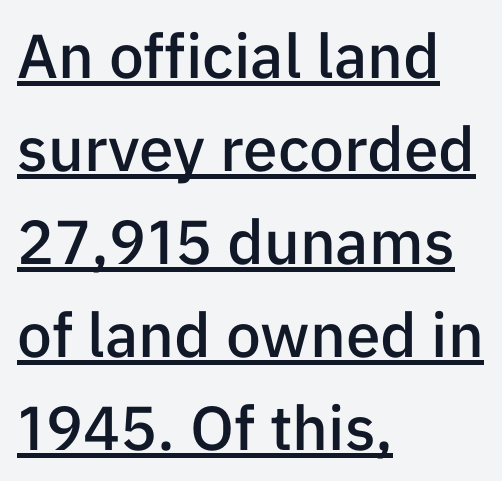
Q: Is the text bold? A: Semi-bold.
Q: Is the text italic (slanted)? A: No, it is upright.
Q: Is the typeface a serif or a sans-serif typeface? A: Sans-serif.
Q: Is the text underlined? A: Yes.
Q: How is the paragraph aligned? A: Left-aligned.
Q: Is the spacing between letters normal or unusually wide? A: Normal.
Q: Is the spacing between lines tight, normal or loose? A: Normal.
Q: Width (condensed, normal, or wide)? A: Normal.
Q: Stroke contrast? A: Low.
Q: x-height? A: Medium.
Q: Monospaced? A: No.
